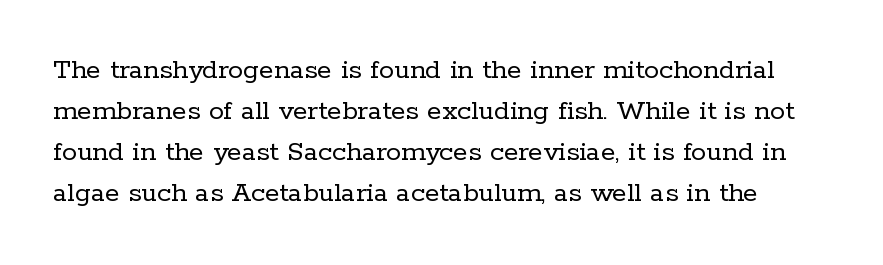
{"serif": "yes", "italic": "no", "bold": "no", "weight": "regular", "width": "normal", "stroke_contrast": "low", "x_height": "medium", "monospaced": "no", "underline": "no", "line_spacing": "normal", "line_spacing_ratio": 1.37, "letter_spacing": "normal", "letter_spacing_em": 0.0, "glyph_px": 30}
